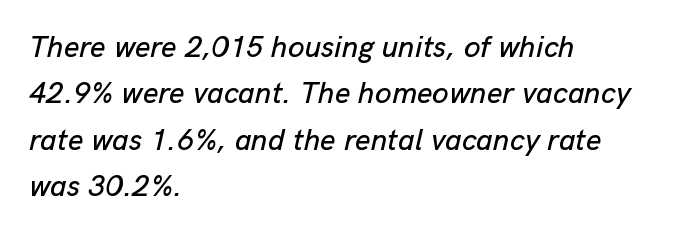
The image shows 30 px text type, italic (leaning right); set left-aligned, normal line spacing (1.55x), normal letter spacing, not underlined; low stroke contrast and a medium x-height.
